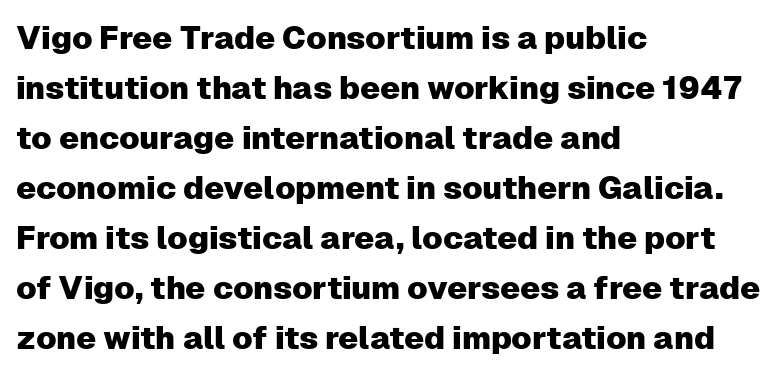
The tracking reads as untouched default to a designer's eye. This is the regular roman posture of the typeface. Do the characters align in a grid? No, the font is proportional. Line spacing here is normal. Visually the block forms a straight wall on the left and a jagged coastline on the right.
